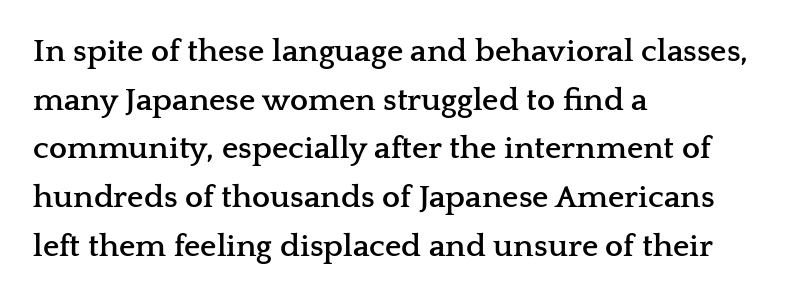
{"serif": "yes", "italic": "no", "bold": "yes", "weight": "semibold", "width": "wide", "stroke_contrast": "low", "x_height": "medium", "monospaced": "no", "underline": "no", "align": "left", "line_spacing": "normal", "line_spacing_ratio": 1.52, "letter_spacing": "normal", "letter_spacing_em": 0.0, "glyph_px": 32}
